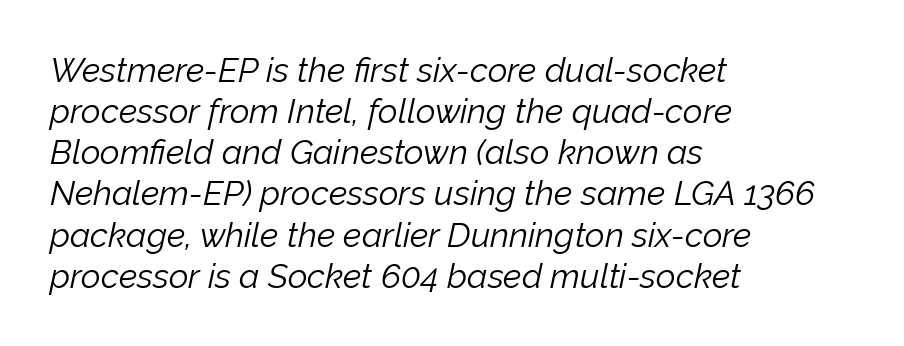
A typesetter would call this proportional, since set widths differ per character. Bold? No — there's no thickening of the strokes. Each row of text sits above clean, open space. The letters sit at their default tracking, neither squeezed nor spread.
